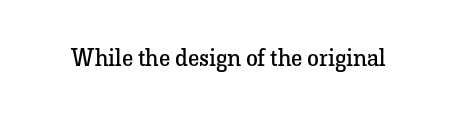
The image shows 24 px text type, upright; set normal letter spacing, not underlined.
